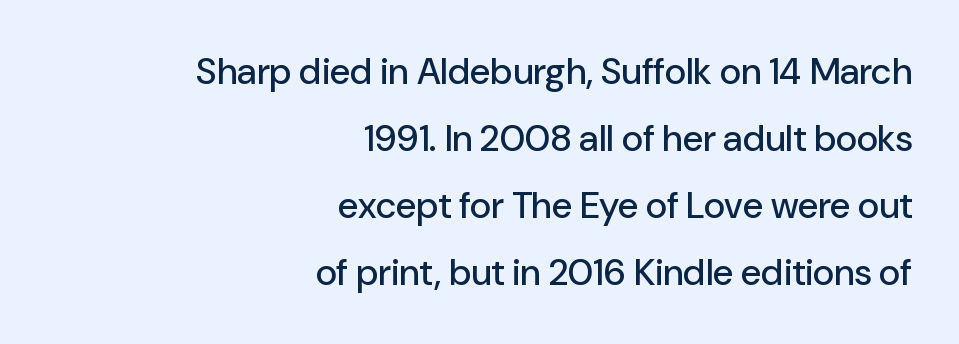
{"serif": "no", "italic": "no", "width": "normal", "stroke_contrast": "low", "x_height": "medium", "monospaced": "no", "underline": "no", "align": "right", "line_spacing_ratio": 1.81, "letter_spacing": "normal", "letter_spacing_em": 0.0, "glyph_px": 37}
